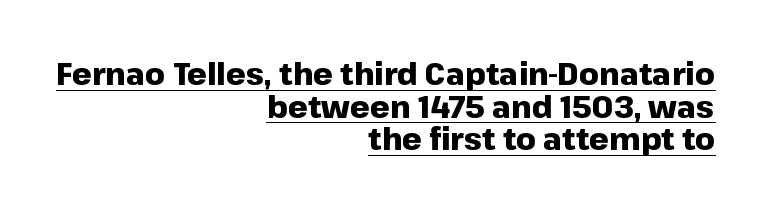
{"serif": "no", "italic": "no", "bold": "yes", "weight": "heavy", "width": "normal", "stroke_contrast": "low", "x_height": "medium", "monospaced": "no", "underline": "yes", "align": "right", "line_spacing": "tight", "line_spacing_ratio": 1.05, "letter_spacing": "normal", "letter_spacing_em": 0.0, "glyph_px": 31}
